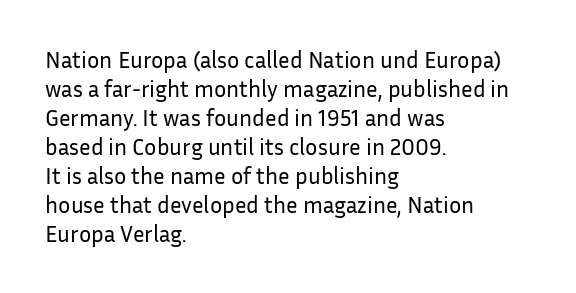
{"italic": "no", "bold": "no", "underline": "no", "align": "left", "line_spacing": "normal", "line_spacing_ratio": 1.26, "letter_spacing": "normal", "letter_spacing_em": 0.0, "glyph_px": 23}
